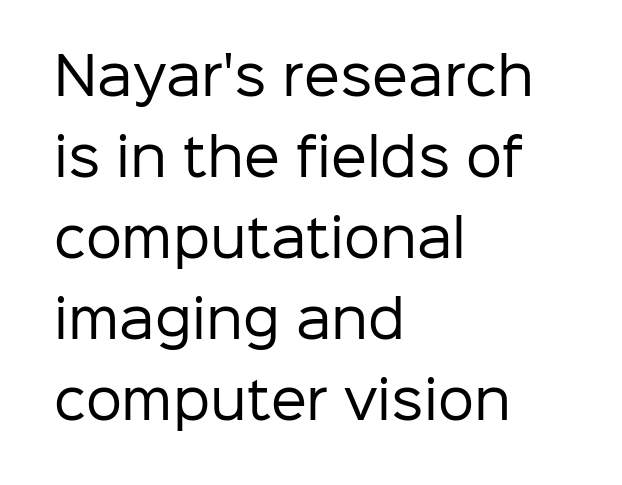
Q: Is the text bold? A: No.
Q: Is the text italic (slanted)? A: No, it is upright.
Q: Is the typeface a serif or a sans-serif typeface? A: Sans-serif.
Q: Is the text underlined? A: No.
Q: How is the paragraph aligned? A: Left-aligned.
Q: Is the spacing between letters normal or unusually wide? A: Normal.
Q: Is the spacing between lines tight, normal or loose? A: Normal.
Q: Width (condensed, normal, or wide)? A: Normal.
Q: Stroke contrast? A: Low.
Q: x-height? A: Medium.
Q: Monospaced? A: No.
